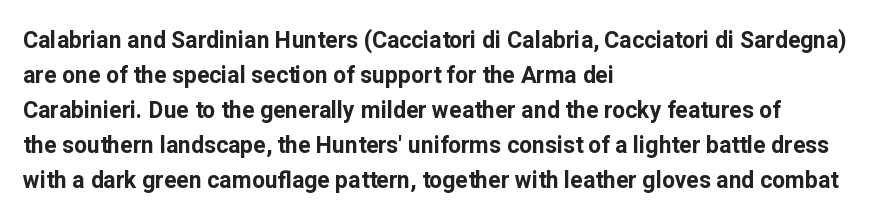
A normal amount of white space separates one row of letters from the next. The lines in this sample share a left origin and differ only in where they stop. Characters follow at the spacing the type designer built in. In terms of weight, the rendering is a true, heavy bold.
